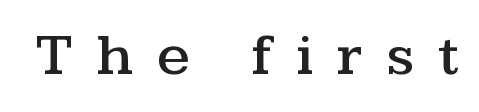
Between one letter and the next there's a generous, obvious gap. Small tapered or slab feet sit at the stroke ends, so this counts as serif. Note the varied advance widths — an 'i' is clearly narrower than an 'm'. Is there any slant? The stems are plumb. This rendering features lettering with no underline.
